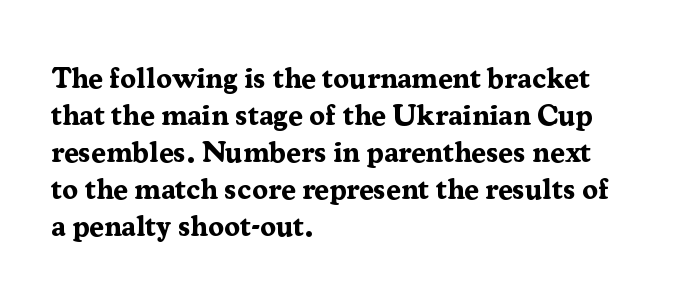
The letterforms sit shoulder to shoulder at normal distance. Leading matches the norm, producing a regular column. Type without underlining. The type sits square on the baseline with zero lean. Typographically, this falls in the serif category.
